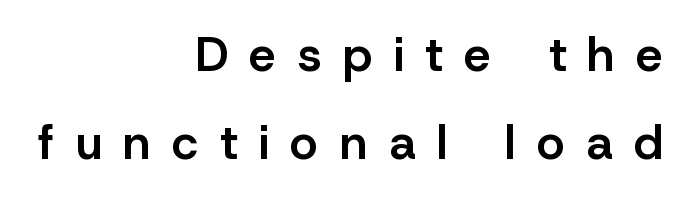
{"serif": "no", "italic": "no", "bold": "semi", "weight": "semibold", "width": "normal", "stroke_contrast": "low", "x_height": "medium", "monospaced": "no", "underline": "no", "align": "right", "line_spacing_ratio": 1.84, "letter_spacing": "wide", "letter_spacing_em": 0.45, "glyph_px": 48}
